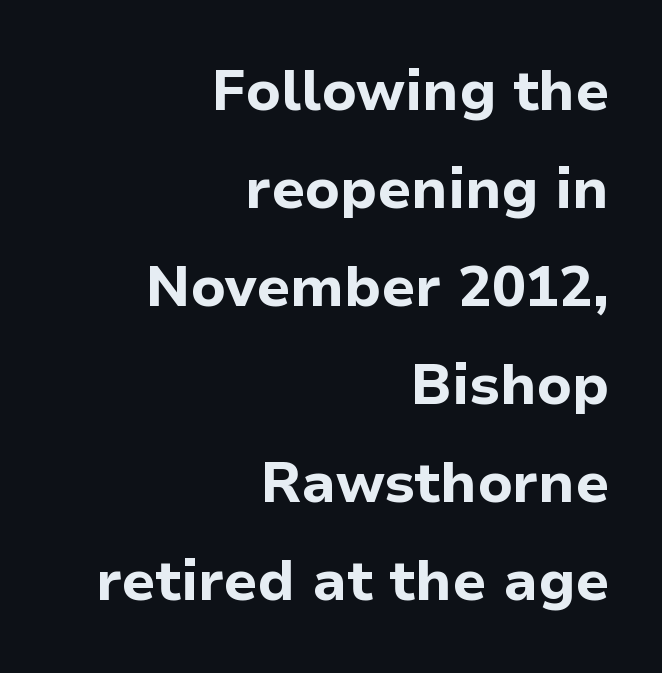
The image shows 56 px bold sans-serif type, upright; set right-aligned, line spacing 1.75x, normal letter spacing, not underlined; low stroke contrast and a medium x-height.
